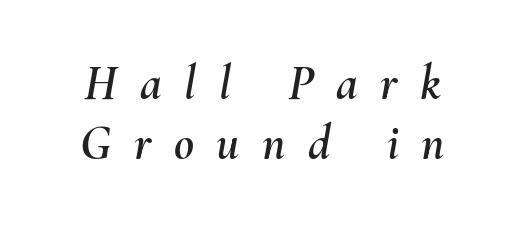
{"italic": "yes", "lean": "right", "slant_degrees": 10, "width": "normal", "stroke_contrast": "medium", "x_height": "small", "monospaced": "no", "underline": "no", "line_spacing_ratio": 1.23, "letter_spacing": "wide", "letter_spacing_em": 0.46, "glyph_px": 49}
